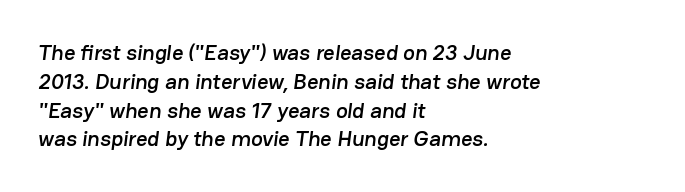
Honestly, the row spacing looks completely unremarkable. Anything drawn beneath the words? Only blank space. A student would call this left alignment; a typographer would say flush left, rag right. Default kerning and tracking; the words read as compact shapes.
